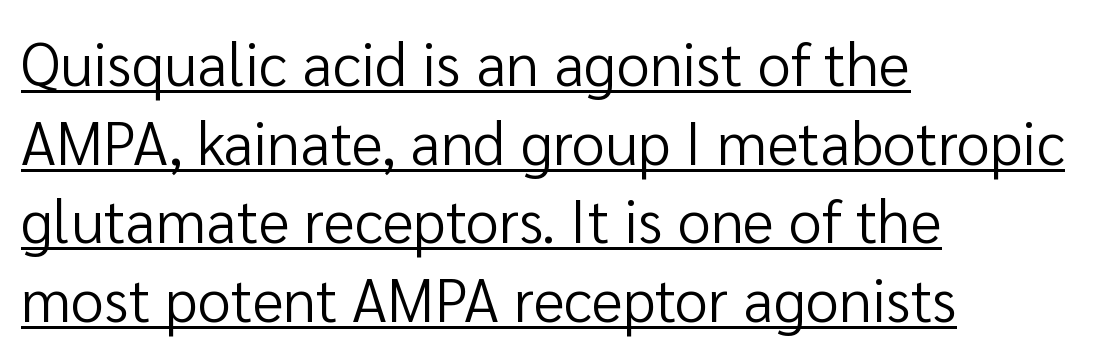
Q: Is the text bold? A: No.
Q: Is the text italic (slanted)? A: No, it is upright.
Q: Is the typeface a serif or a sans-serif typeface? A: Sans-serif.
Q: Is the text underlined? A: Yes.
Q: How is the paragraph aligned? A: Left-aligned.
Q: Is the spacing between letters normal or unusually wide? A: Normal.
Q: Is the spacing between lines tight, normal or loose? A: Normal.
Q: Width (condensed, normal, or wide)? A: Normal.
Q: Stroke contrast? A: Low.
Q: x-height? A: Medium.
Q: Monospaced? A: No.
